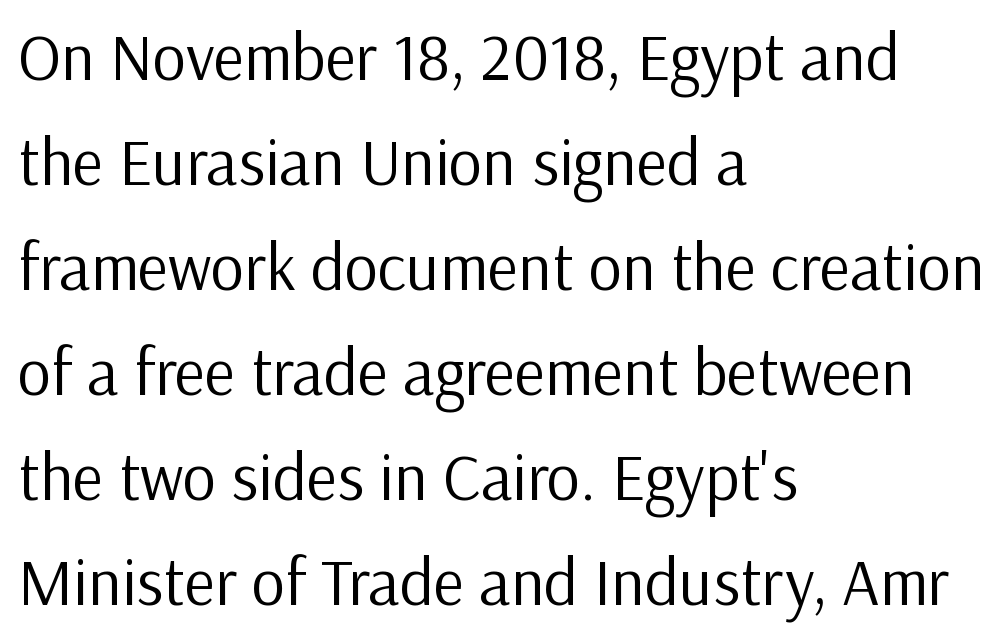
Q: Is the text bold? A: No.
Q: Is the text italic (slanted)? A: No, it is upright.
Q: Is the typeface a serif or a sans-serif typeface? A: Sans-serif.
Q: Is the text underlined? A: No.
Q: How is the paragraph aligned? A: Left-aligned.
Q: Is the spacing between letters normal or unusually wide? A: Normal.
Q: Is the spacing between lines tight, normal or loose? A: Normal.
Q: Width (condensed, normal, or wide)? A: Normal.
Q: Stroke contrast? A: Low.
Q: x-height? A: Medium.
Q: Monospaced? A: No.
